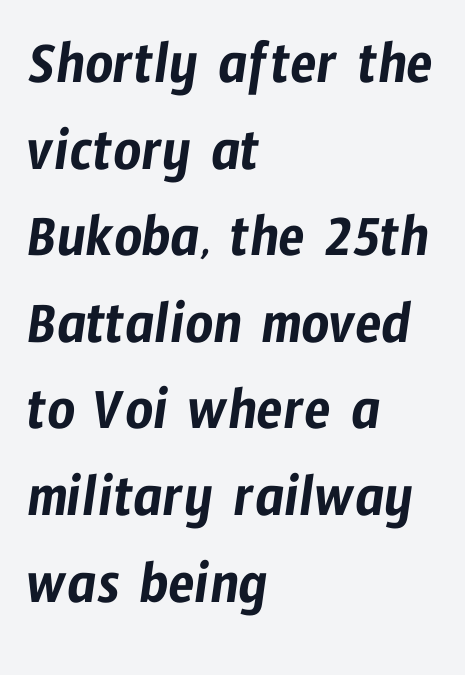
This rendering leaves character spacing at its baseline value. Quick note: interline space is typical. This sample has the flowing, uneven cadence of proportional lettering. The ragged edge is on the right, which tells us the setting is flush left. Note: no serifs on the glyphs.
